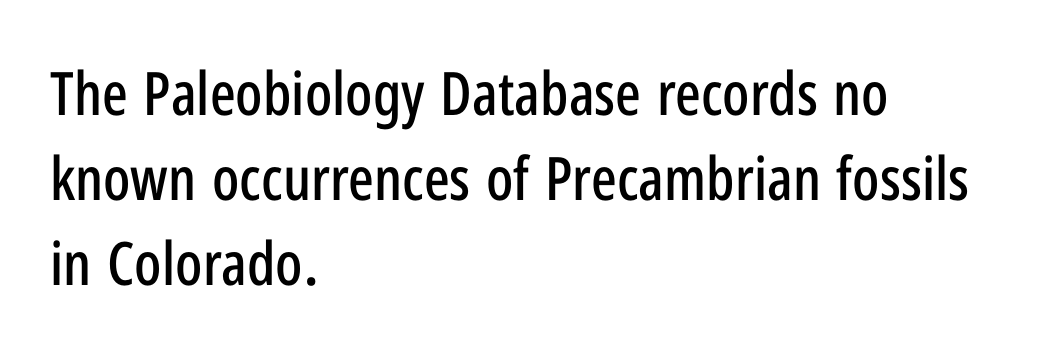
{"serif": "no", "italic": "no", "width": "condensed", "stroke_contrast": "low", "x_height": "medium", "monospaced": "no", "underline": "no", "align": "left", "line_spacing": "normal", "line_spacing_ratio": 1.42, "letter_spacing": "normal", "letter_spacing_em": 0.0, "glyph_px": 60}
